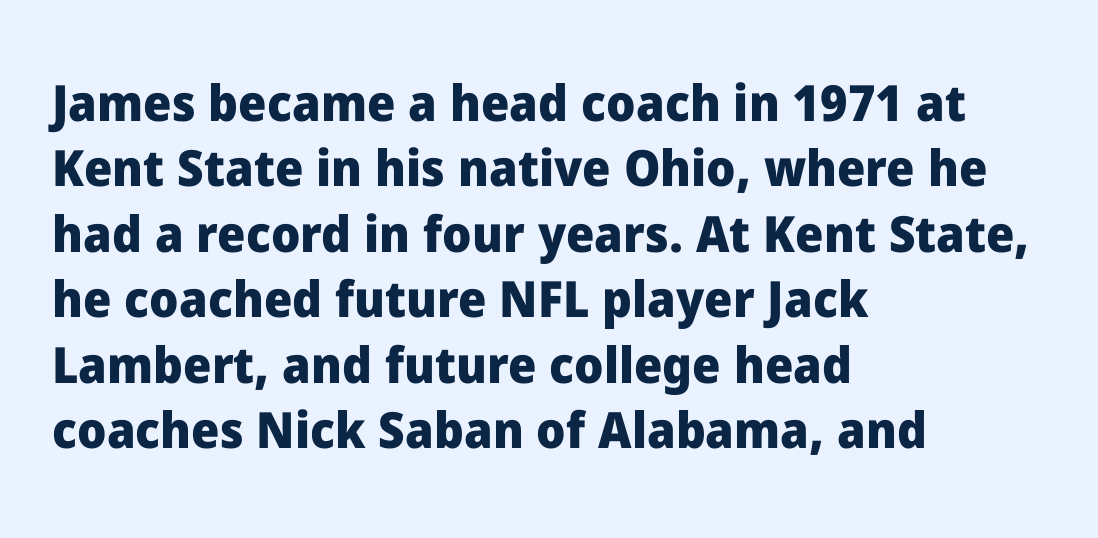
The image shows 50 px heavy sans-serif type, upright; set left-aligned, normal line spacing (1.31x), normal letter spacing, not underlined; low stroke contrast and a medium x-height.
